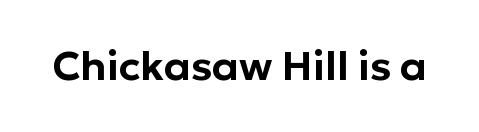
{"serif": "no", "italic": "no", "width": "normal", "stroke_contrast": "low", "x_height": "medium", "monospaced": "no", "underline": "no", "letter_spacing": "normal", "letter_spacing_em": 0.0, "glyph_px": 41}
